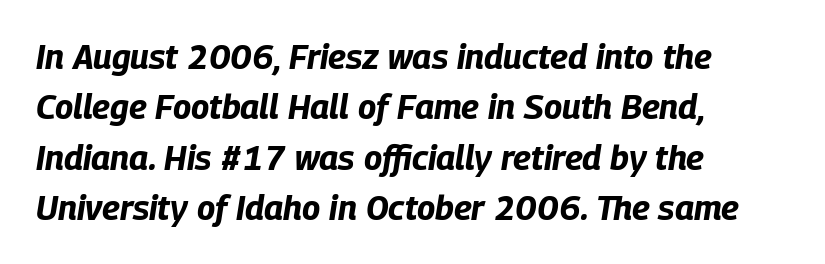
{"italic": "yes", "lean": "right", "slant_degrees": 9, "bold": "yes", "weight": "bold", "width": "condensed", "stroke_contrast": "low", "x_height": "large", "monospaced": "no", "underline": "no", "align": "left", "line_spacing": "normal", "line_spacing_ratio": 1.48, "letter_spacing": "normal", "letter_spacing_em": 0.0, "glyph_px": 34}
